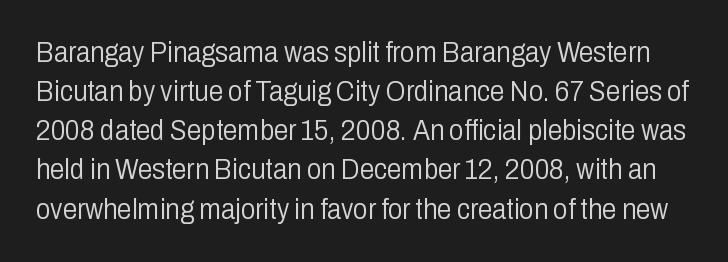
{"serif": "no", "italic": "no", "bold": "no", "weight": "light", "width": "condensed", "stroke_contrast": "low", "x_height": "medium", "monospaced": "no", "underline": "no", "line_spacing": "normal", "line_spacing_ratio": 1.35, "letter_spacing": "normal", "letter_spacing_em": 0.0, "glyph_px": 29}
